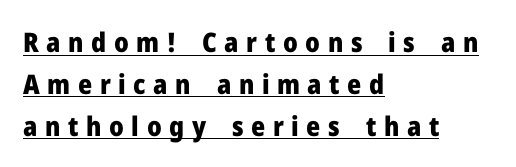
The image shows 27 px bold type, upright; set left-aligned, normal line spacing (1.55x), unusually wide letter spacing (+0.28 em), underlined.
